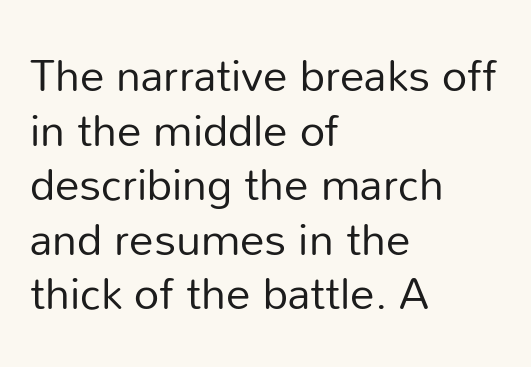
Q: Is the text bold? A: No.
Q: Is the text italic (slanted)? A: No, it is upright.
Q: Is the typeface a serif or a sans-serif typeface? A: Sans-serif.
Q: Is the text underlined? A: No.
Q: How is the paragraph aligned? A: Left-aligned.
Q: Is the spacing between letters normal or unusually wide? A: Normal.
Q: Width (condensed, normal, or wide)? A: Normal.
Q: Stroke contrast? A: Low.
Q: x-height? A: Medium.
Q: Monospaced? A: No.
